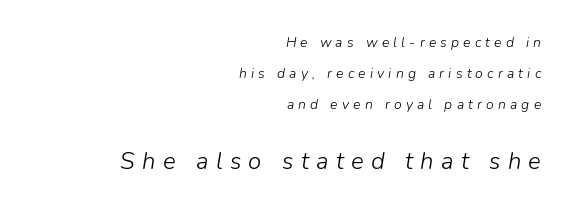
The glyphs look as if they've been sheared to an angle. Nobody drew a line under any word here. Each line ends at the same right margin while the left side varies. Does extra space separate the letters? Yes, quite a lot of it.
